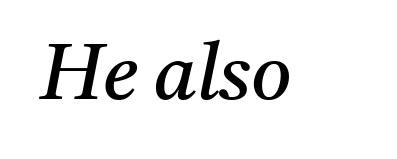
Q: Is the text bold? A: No.
Q: Is the text italic (slanted)? A: Yes, it leans right by about 11 degrees.
Q: Is the typeface a serif or a sans-serif typeface? A: Serif.
Q: Is the text underlined? A: No.
Q: Is the spacing between letters normal or unusually wide? A: Normal.
Q: Width (condensed, normal, or wide)? A: Normal.
Q: Stroke contrast? A: Medium.
Q: x-height? A: Medium.
Q: Monospaced? A: No.
